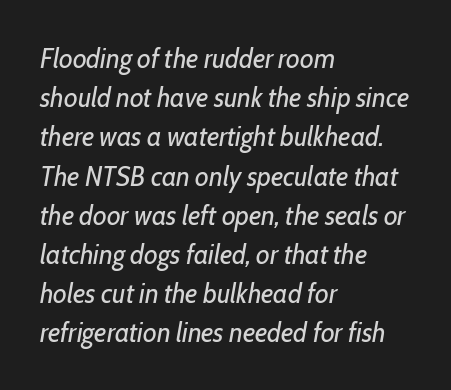
{"italic": "yes", "lean": "right", "slant_degrees": 10, "bold": "no", "weight": "regular", "width": "condensed", "stroke_contrast": "low", "x_height": "medium", "monospaced": "no", "underline": "no", "align": "left", "line_spacing": "normal", "line_spacing_ratio": 1.4, "letter_spacing": "normal", "letter_spacing_em": 0.0, "glyph_px": 28}
